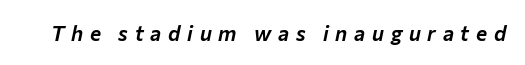
{"italic": "yes", "lean": "right", "slant_degrees": 12, "underline": "no", "letter_spacing": "wide", "letter_spacing_em": 0.32, "glyph_px": 21}
